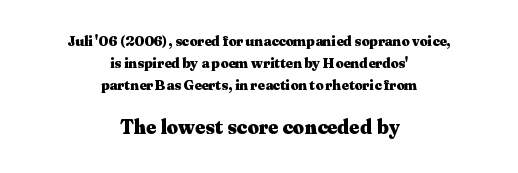
The image shows 20 px bold type, upright; set centered, normal line spacing (1.58x), normal letter spacing, not underlined; the second (bottom) block is 1.43x larger.
